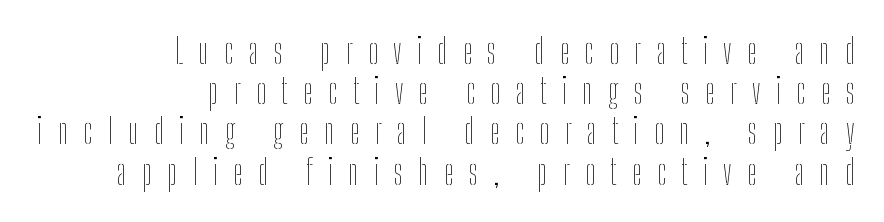
The image shows 35 px thin, condensed type, upright; set right-aligned, tight line spacing (1.15x), unusually wide letter spacing (+0.44 em), not underlined; low stroke contrast and a medium x-height.
